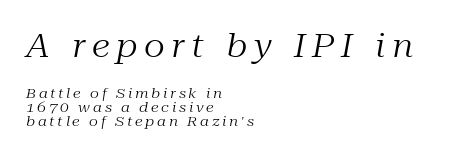
Q: Is the text bold? A: No.
Q: Is the text italic (slanted)? A: Yes, it leans right by about 10 degrees.
Q: Is the typeface a serif or a sans-serif typeface? A: Serif.
Q: Is the text underlined? A: No.
Q: How is the paragraph aligned? A: Left-aligned.
Q: Is the spacing between letters normal or unusually wide? A: Unusually wide.
Q: Is the spacing between lines tight, normal or loose? A: Tight.
Q: Which block of text is set in a larger size, the first (top) or the second (bottom)? A: The first (top) one.
Q: Width (condensed, normal, or wide)? A: Normal.
Q: Stroke contrast? A: Medium.
Q: x-height? A: Medium.
Q: Monospaced? A: No.
